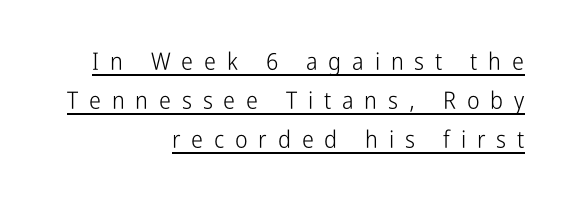
{"italic": "no", "bold": "no", "underline": "yes", "align": "right", "line_spacing": "normal", "line_spacing_ratio": 1.63, "letter_spacing": "wide", "letter_spacing_em": 0.45, "glyph_px": 24}
